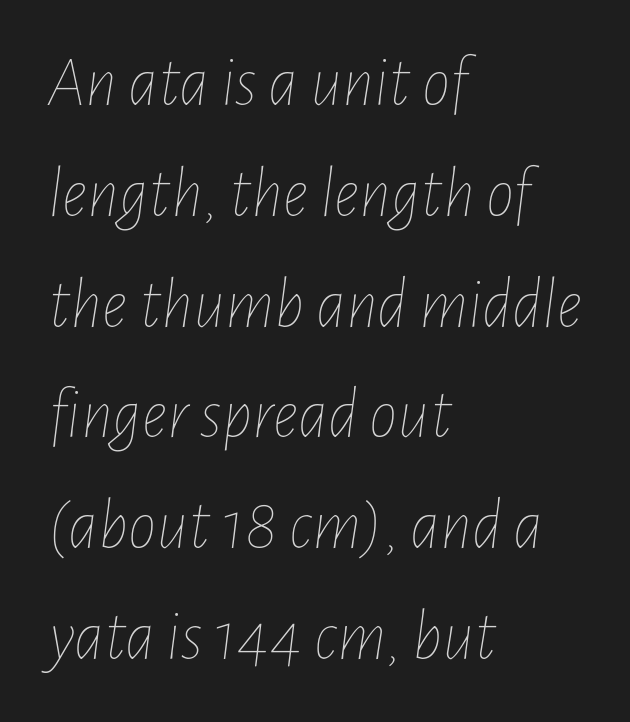
The image shows 71 px thin, condensed type, italic (leaning right); set left-aligned, normal line spacing (1.56x), normal letter spacing, not underlined; low stroke contrast and a medium x-height.
